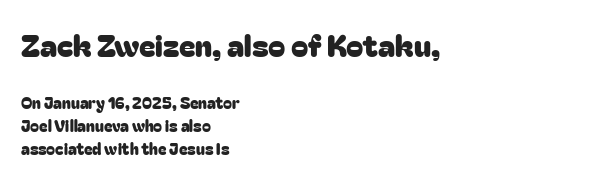
The image shows 31 px sans-serif type, upright; set left-aligned, normal line spacing (1.43x), normal letter spacing, not underlined; the first (top) block is 1.94x larger; low stroke contrast and a medium x-height.
